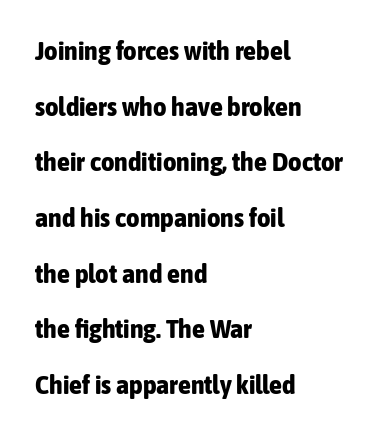
Q: Is the text bold? A: Yes.
Q: Is the text italic (slanted)? A: No, it is upright.
Q: Is the text underlined? A: No.
Q: How is the paragraph aligned? A: Left-aligned.
Q: Is the spacing between letters normal or unusually wide? A: Normal.
Q: Is the spacing between lines tight, normal or loose? A: Loose.
